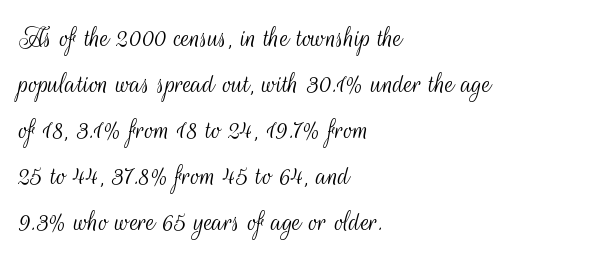
Q: Is the text bold? A: No.
Q: Is the text italic (slanted)? A: Yes.
Q: Is the typeface a serif or a sans-serif typeface? A: Sans-serif.
Q: Is the text underlined? A: No.
Q: How is the paragraph aligned? A: Left-aligned.
Q: Is the spacing between letters normal or unusually wide? A: Normal.
Q: Is the spacing between lines tight, normal or loose? A: Normal.
Q: Width (condensed, normal, or wide)? A: Condensed.
Q: Stroke contrast? A: Medium.
Q: x-height? A: Small.
Q: Monospaced? A: No.
